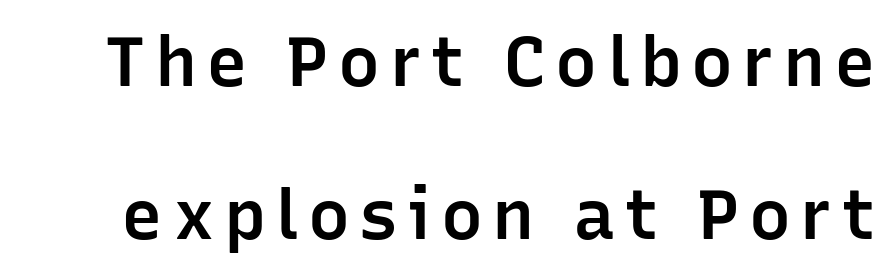
The image shows 70 px semibold sans-serif type, upright; set loose line spacing (2.19x), not underlined; low stroke contrast and a medium x-height.
